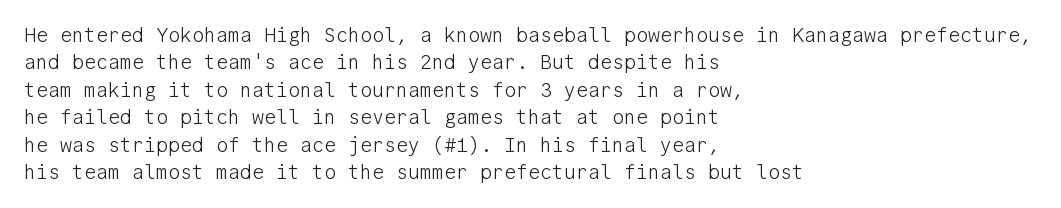
Q: Is the text bold? A: No.
Q: Is the text italic (slanted)? A: No, it is upright.
Q: Is the text underlined? A: No.
Q: How is the paragraph aligned? A: Left-aligned.
Q: Is the spacing between letters normal or unusually wide? A: Normal.
Q: Is the spacing between lines tight, normal or loose? A: Normal.
